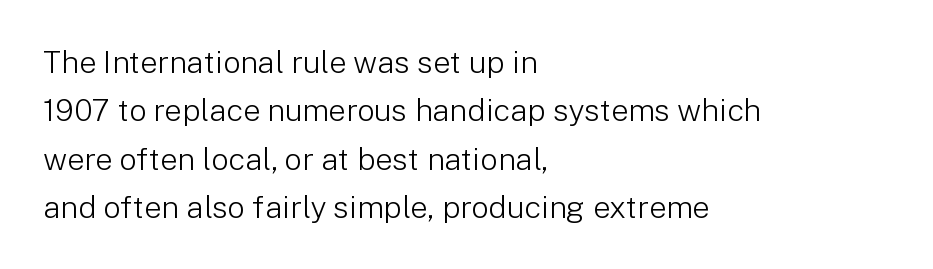
Q: Is the text bold? A: No.
Q: Is the text italic (slanted)? A: No, it is upright.
Q: Is the typeface a serif or a sans-serif typeface? A: Sans-serif.
Q: Is the text underlined? A: No.
Q: How is the paragraph aligned? A: Left-aligned.
Q: Is the spacing between letters normal or unusually wide? A: Normal.
Q: Is the spacing between lines tight, normal or loose? A: Normal.
Q: Width (condensed, normal, or wide)? A: Normal.
Q: Stroke contrast? A: Low.
Q: x-height? A: Medium.
Q: Monospaced? A: No.
